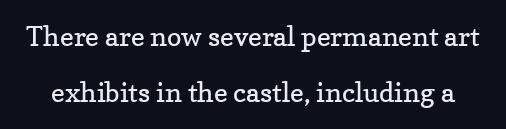
{"italic": "no", "bold": "no", "underline": "no", "line_spacing": "loose", "line_spacing_ratio": 2.08, "letter_spacing": "normal", "letter_spacing_em": 0.0, "glyph_px": 27}
